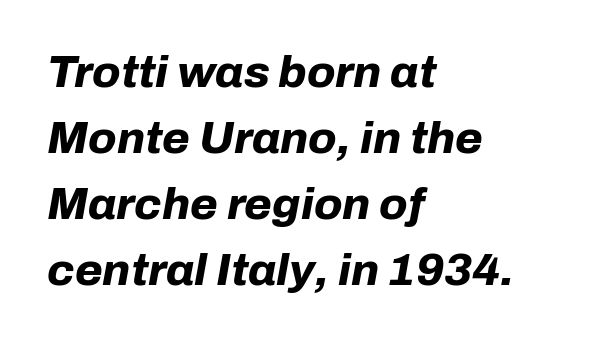
The image shows 45 px bold type, italic (leaning right); set left-aligned, normal line spacing (1.47x), normal letter spacing, not underlined; low stroke contrast and a medium x-height.
